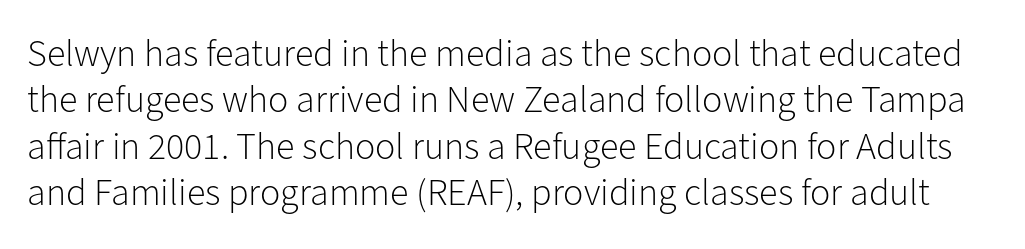
The specimen reads as upright at a glance. Regarding serifs, this sample does without them. The passage shown is typed in a proportional face where columns would drift. Is this a heavy cut? Hardly; it is regular or lighter. No extra tracking has been applied to these lines.
